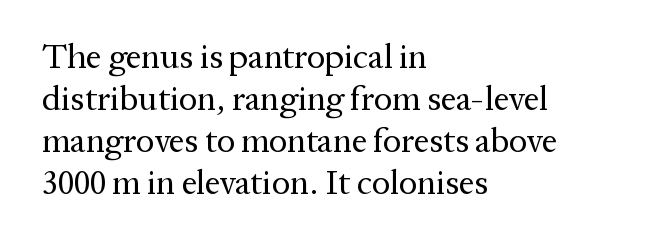
{"serif": "yes", "italic": "no", "bold": "no", "weight": "regular", "width": "normal", "stroke_contrast": "medium", "x_height": "medium", "monospaced": "no", "underline": "no", "align": "left", "line_spacing_ratio": 1.24, "letter_spacing": "normal", "letter_spacing_em": 0.0, "glyph_px": 34}
